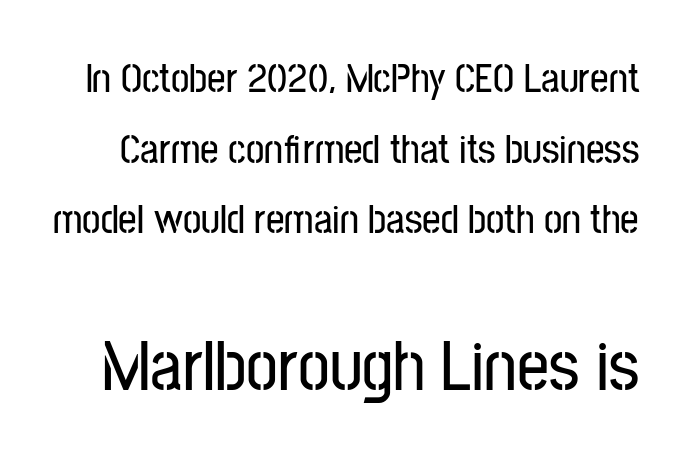
The image shows 71 px condensed sans-serif type, upright; set line spacing 1.72x, normal letter spacing, not underlined; the second (bottom) block is 1.73x larger; low stroke contrast and a medium x-height.
